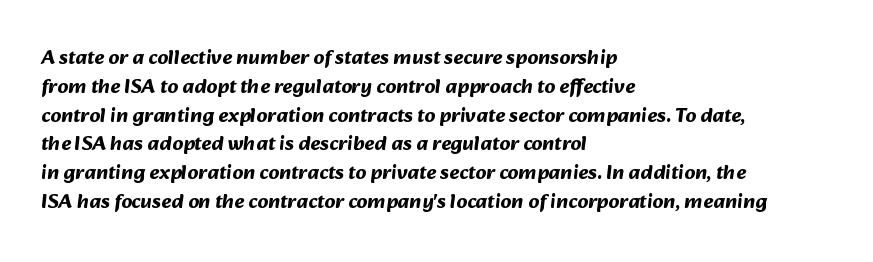
The strokes are fattened all the way to bold. The leading is moderate, giving the passage an even texture. The area under the type is left untouched. Teacher's note: observe the even left margin — that is flush-left alignment. Here the glyphs are tracked normally, forming tight word shapes.
